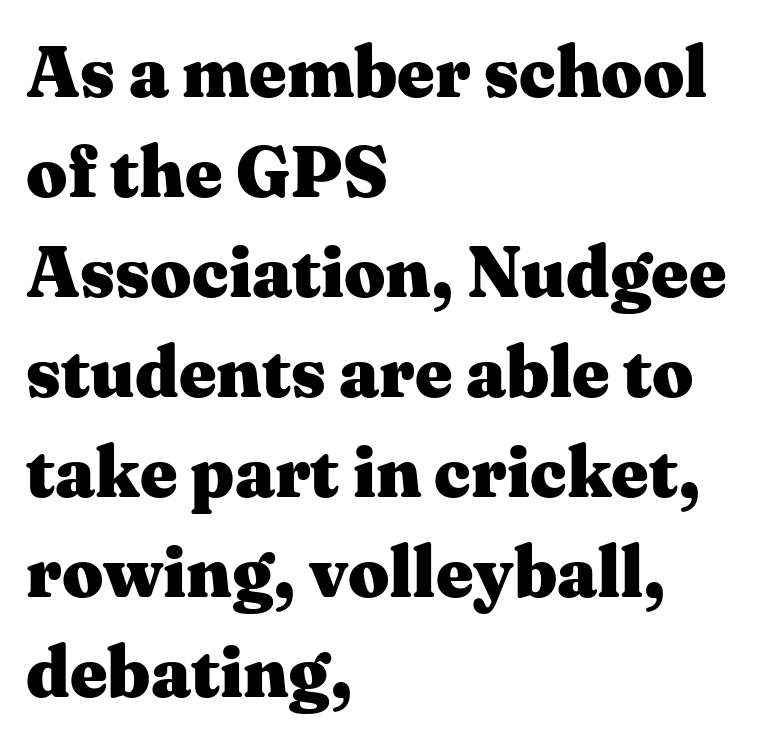
{"serif": "yes", "italic": "no", "bold": "yes", "weight": "heavy", "width": "wide", "stroke_contrast": "medium", "x_height": "medium", "monospaced": "no", "underline": "no", "align": "left", "line_spacing": "normal", "line_spacing_ratio": 1.39, "letter_spacing": "normal", "letter_spacing_em": 0.0, "glyph_px": 72}
